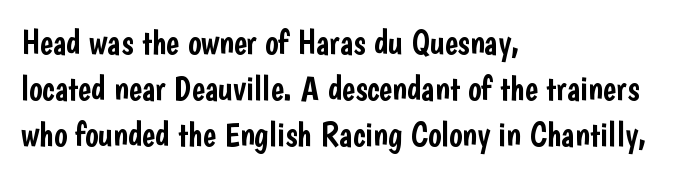
Think of a printed novel: that variable character pitch is what you see here. Typeset ragged right — the left edge is the straight one. Lines of text with bare space underneath. In terms of letterspacing, this is plain default setting. This sample keeps an unexceptional amount of space between lines.
